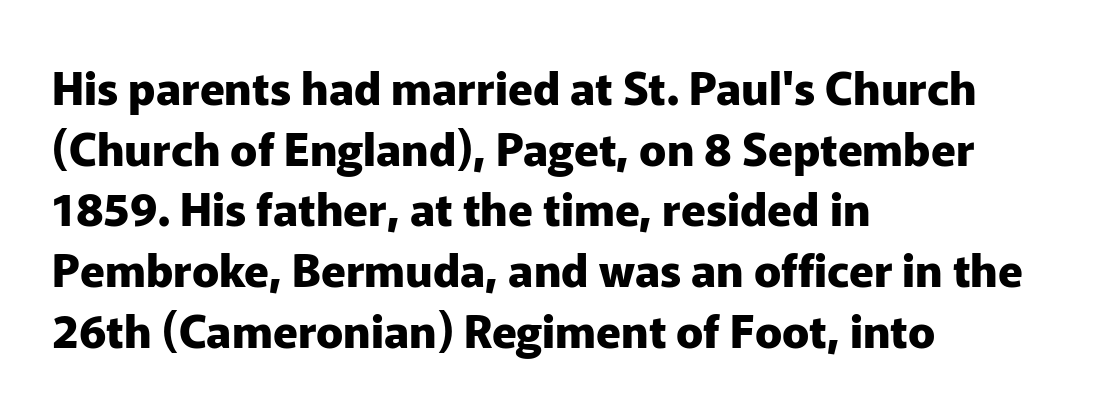
{"serif": "no", "italic": "no", "bold": "yes", "weight": "heavy", "width": "normal", "stroke_contrast": "low", "x_height": "medium", "monospaced": "no", "underline": "no", "align": "left", "line_spacing": "normal", "line_spacing_ratio": 1.35, "letter_spacing": "normal", "letter_spacing_em": 0.0, "glyph_px": 45}
